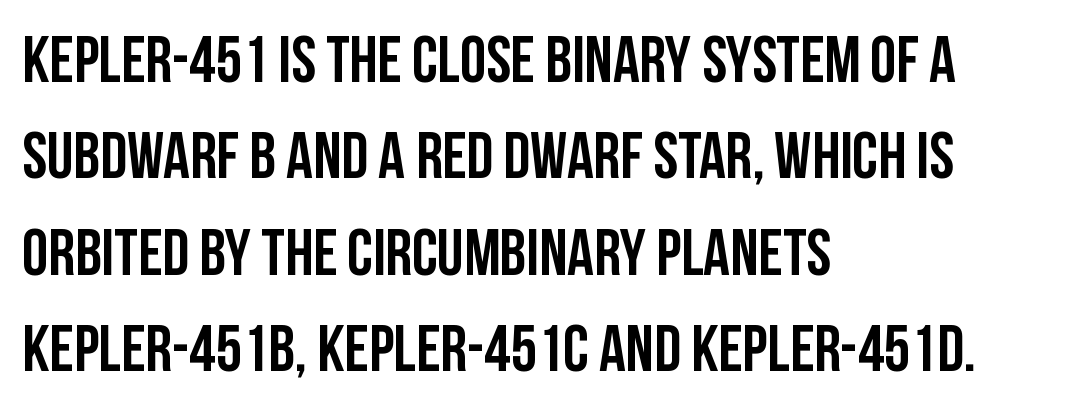
{"serif": "no", "italic": "no", "width": "condensed", "stroke_contrast": "low", "x_height": "large", "monospaced": "no", "underline": "no", "align": "left", "line_spacing": "normal", "line_spacing_ratio": 1.46, "letter_spacing": "normal", "letter_spacing_em": 0.0, "glyph_px": 66}
